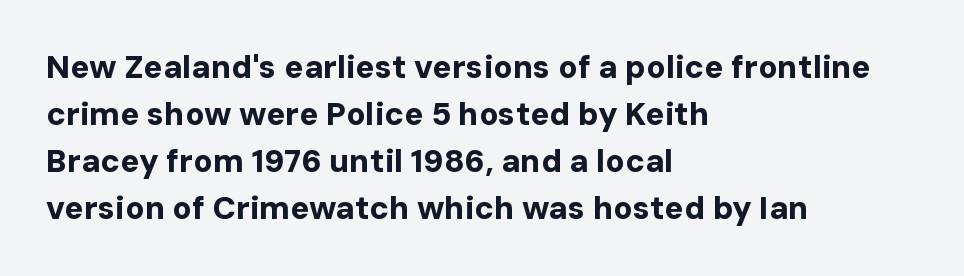
Pretty heavy lettering here — definitely bold. A typesetter would mark this as roman, not italic. Classification — sans serif. Varying glyph widths throughout — classic text-font behaviour.
